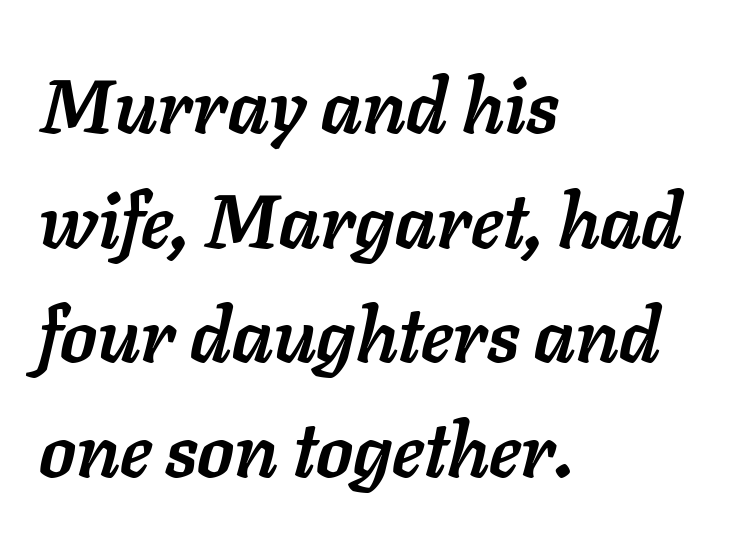
The image shows 75 px semibold type, italic (leaning right); set left-aligned, normal line spacing (1.53x), normal letter spacing, not underlined; low stroke contrast and a medium x-height.
